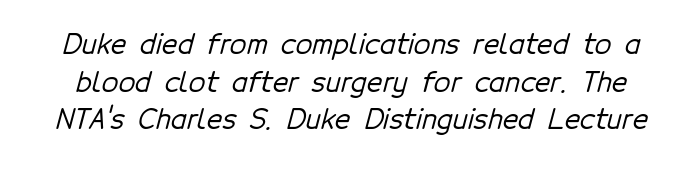
Q: Is the text underlined? A: No.
Q: Is the spacing between letters normal or unusually wide? A: Normal.
Q: Is the spacing between lines tight, normal or loose? A: Normal.
